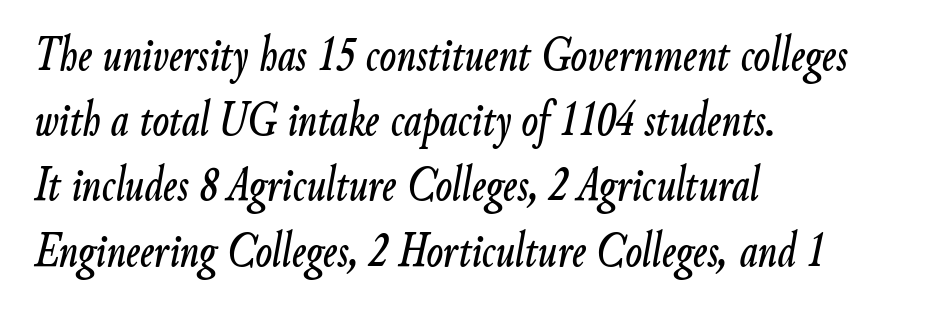
Q: Is the text italic (slanted)? A: Yes, it leans right by about 9 degrees.
Q: Is the text underlined? A: No.
Q: How is the paragraph aligned? A: Left-aligned.
Q: Is the spacing between letters normal or unusually wide? A: Normal.
Q: Is the spacing between lines tight, normal or loose? A: Normal.
Q: Width (condensed, normal, or wide)? A: Condensed.
Q: Stroke contrast? A: Low.
Q: x-height? A: Small.
Q: Monospaced? A: No.
